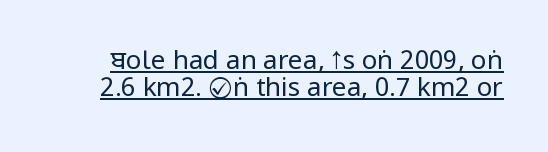
{"italic": "no", "bold": "no", "underline": "yes", "line_spacing": "tight", "line_spacing_ratio": 1.03, "letter_spacing": "normal", "letter_spacing_em": 0.0, "glyph_px": 26}
